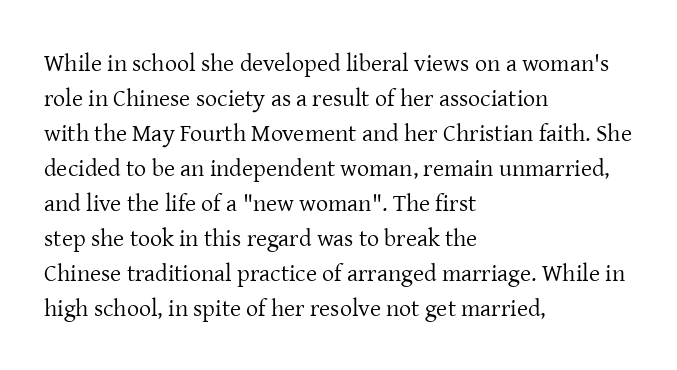
Q: Is the text bold? A: No.
Q: Is the text italic (slanted)? A: No, it is upright.
Q: Is the text underlined? A: No.
Q: How is the paragraph aligned? A: Left-aligned.
Q: Is the spacing between letters normal or unusually wide? A: Normal.
Q: Is the spacing between lines tight, normal or loose? A: Normal.
